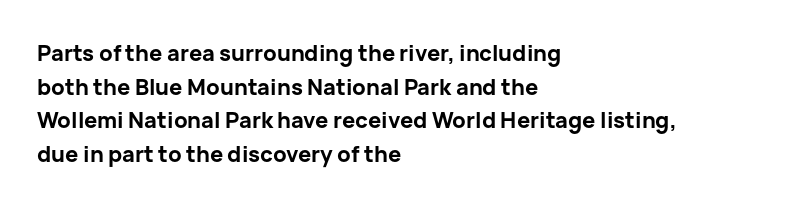
This sample is left-justified, so line endings fall wherever the words run out. Ascenders rise straight up at ninety degrees. Notice how descenders clear the ascenders below comfortably — that's standard leading. Is the type bold? Yes — the strokes are clearly thick and heavy.
